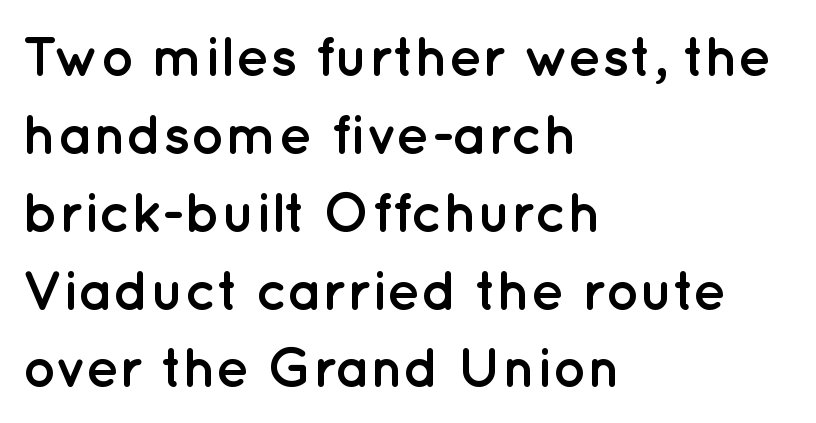
Left-aligned paragraph, ragged on the right. These lines are composed in type without serifs. Beneath every word, the page is bare. The face used here is rendered with its standard letterfit. The space between consecutive lines is moderate. The lettering holds an erect, upright posture throughout.
